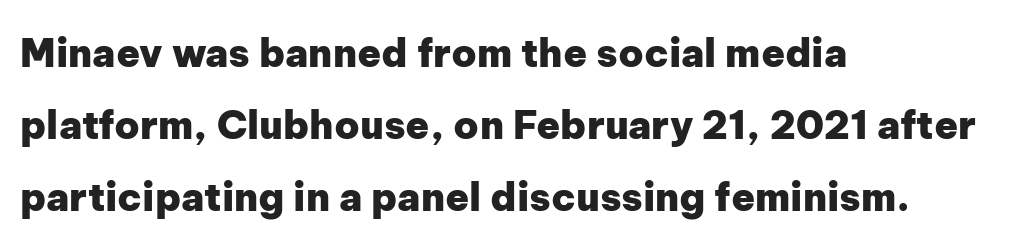
Is there any slant? The stems are plumb. This sample uses a sans-serif face. Honestly, there is no underline to notice here at all. Bold? Absolutely — the strokes are thick and heavy. A student would call this left alignment; a typographer would say flush left, rag right. The passage shown has conventional tracking throughout.
